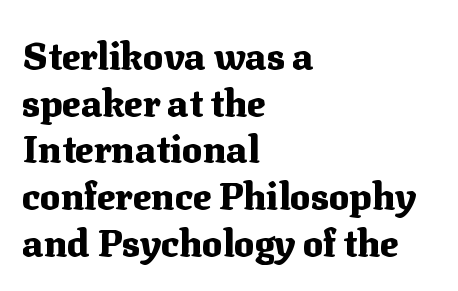
Q: Is the text bold? A: Yes.
Q: Is the text italic (slanted)? A: No, it is upright.
Q: Is the typeface a serif or a sans-serif typeface? A: Serif.
Q: Is the text underlined? A: No.
Q: How is the paragraph aligned? A: Left-aligned.
Q: Is the spacing between letters normal or unusually wide? A: Normal.
Q: Width (condensed, normal, or wide)? A: Normal.
Q: Stroke contrast? A: Medium.
Q: x-height? A: Medium.
Q: Monospaced? A: No.
